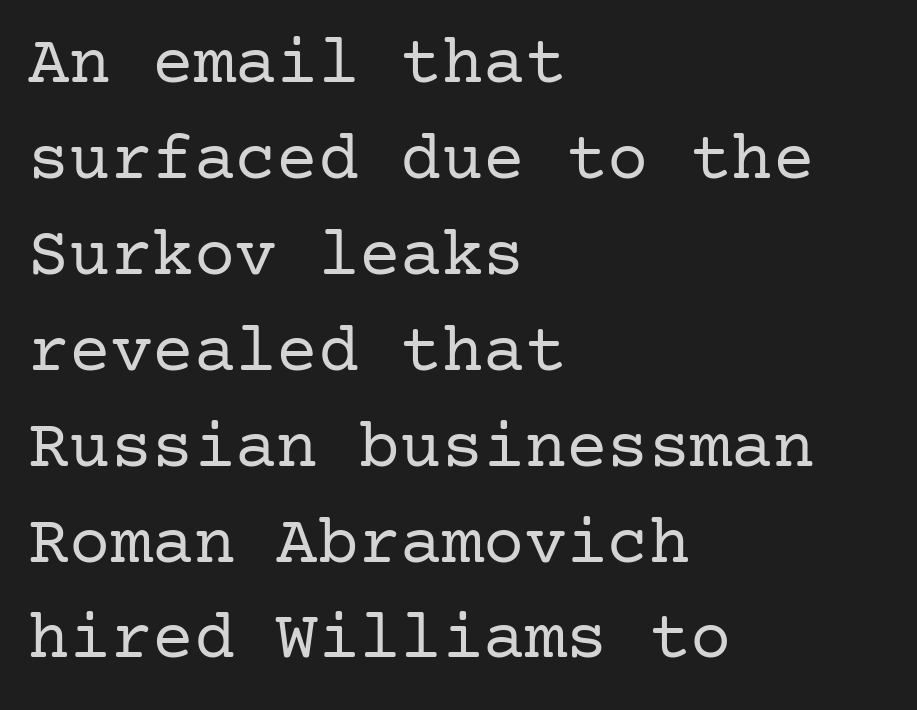
The font's upright variant was chosen for this text. Note: serifs present on the glyphs. A classic flush-left, rag-right setting is used for this passage. The designer left line spacing at the default.
